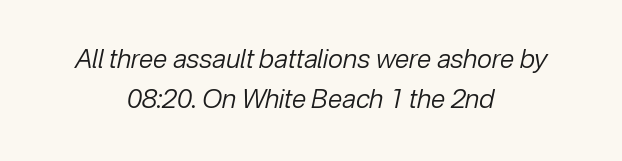
Q: Is the text bold? A: No.
Q: Is the text italic (slanted)? A: Yes, it leans right by about 12 degrees.
Q: Is the text underlined? A: No.
Q: How is the paragraph aligned? A: Centered.
Q: Is the spacing between letters normal or unusually wide? A: Normal.
Q: Is the spacing between lines tight, normal or loose? A: Normal.
